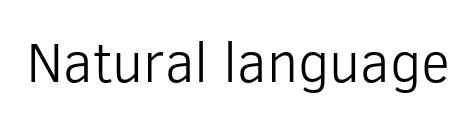
Q: Is the text bold? A: No.
Q: Is the text italic (slanted)? A: No, it is upright.
Q: Is the typeface a serif or a sans-serif typeface? A: Sans-serif.
Q: Is the text underlined? A: No.
Q: Is the spacing between letters normal or unusually wide? A: Normal.
Q: Width (condensed, normal, or wide)? A: Normal.
Q: Stroke contrast? A: Low.
Q: x-height? A: Medium.
Q: Monospaced? A: No.
